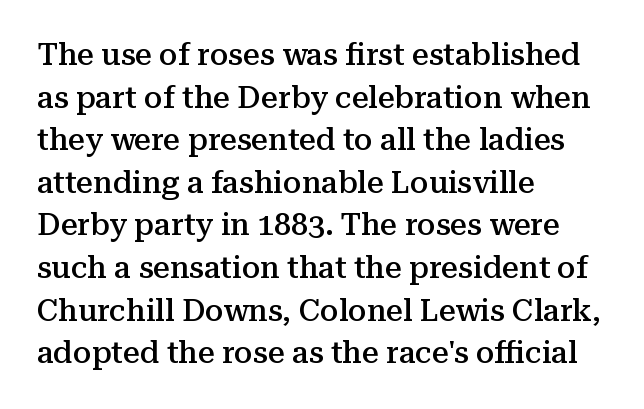
{"serif": "yes", "italic": "no", "bold": "semi", "weight": "semibold", "width": "normal", "stroke_contrast": "medium", "x_height": "medium", "monospaced": "no", "underline": "no", "align": "left", "line_spacing": "normal", "line_spacing_ratio": 1.42, "letter_spacing": "normal", "letter_spacing_em": 0.0, "glyph_px": 30}
